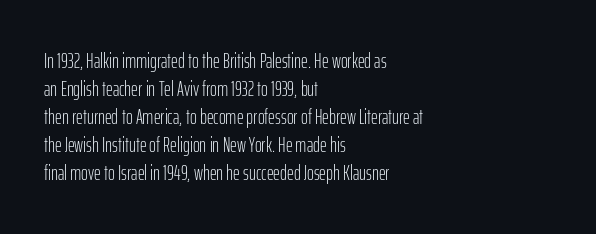
The image shows 21 px text type, upright; set left-aligned, normal line spacing (1.33x), normal letter spacing, not underlined.
